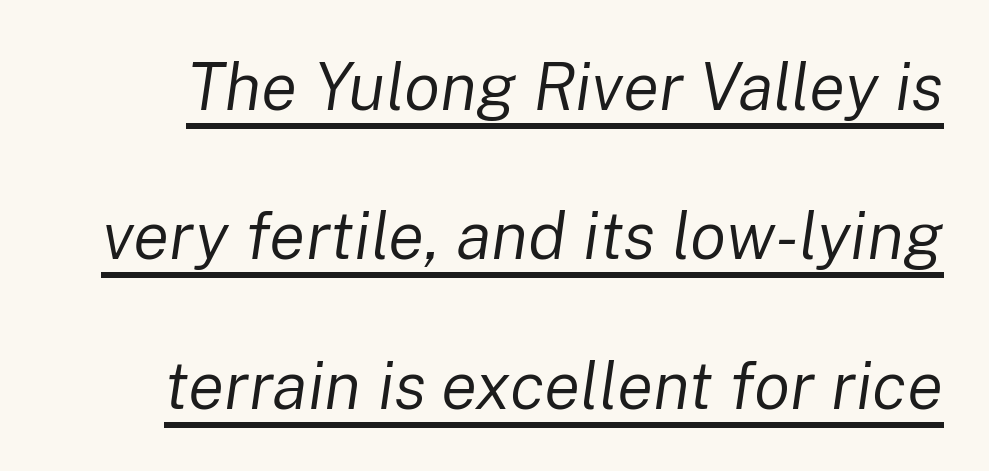
The image shows 67 px regular-weight type, italic (leaning right); set loose line spacing (2.23x), normal letter spacing, underlined; low stroke contrast and a medium x-height.
